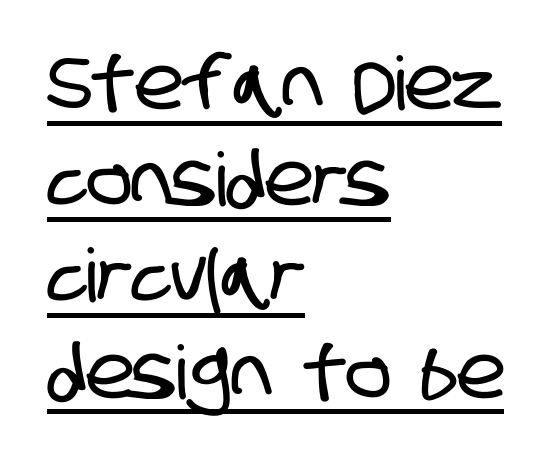
The image shows 74 px condensed sans-serif type; set left-aligned, normal line spacing (1.3x), normal letter spacing, underlined; low stroke contrast and a large x-height.
